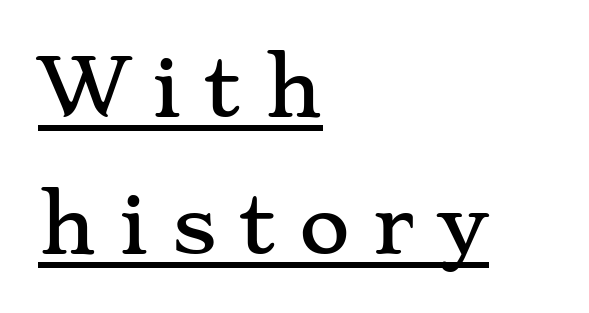
The image shows 78 px wide serif type, upright; set left-aligned, line spacing 1.76x, unusually wide letter spacing (+0.28 em), underlined; low stroke contrast and a small x-height.
